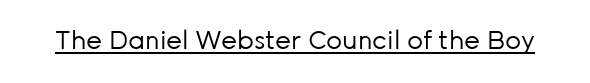
The letterforms sit at book weight or below. Posture: upright roman. Here the glyphs are tracked normally, forming tight word shapes. The words here are underlined.
